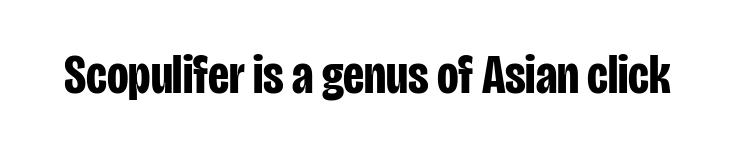
The image shows 56 px bold, condensed sans-serif type, upright; set normal letter spacing, not underlined; low stroke contrast and a large x-height.
